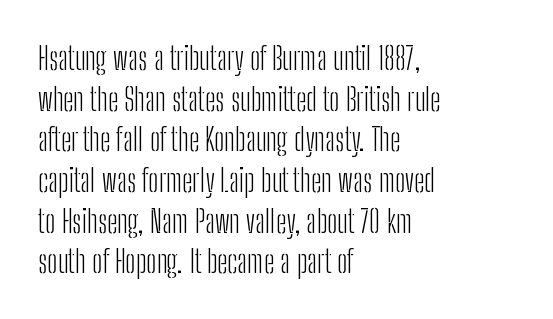
{"serif": "no", "italic": "no", "bold": "no", "weight": "light", "width": "condensed", "stroke_contrast": "low", "x_height": "medium", "monospaced": "no", "underline": "no", "align": "left", "line_spacing": "normal", "line_spacing_ratio": 1.27, "letter_spacing": "normal", "letter_spacing_em": 0.0, "glyph_px": 32}
